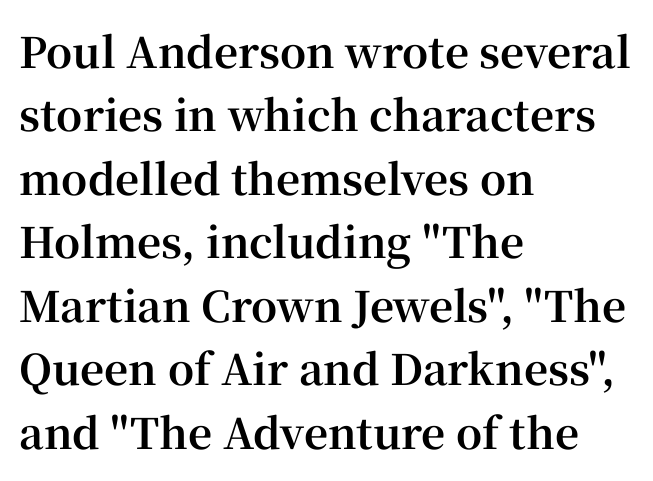
The image shows 42 px bold serif type, upright; set left-aligned, normal line spacing (1.51x), normal letter spacing, not underlined; high stroke contrast and a medium x-height.
